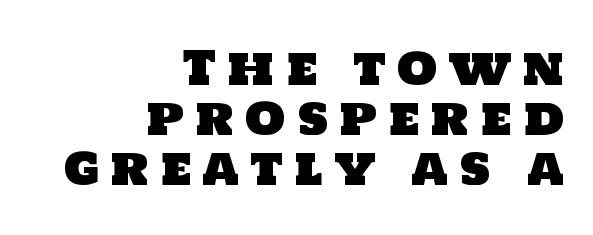
Q: Is the typeface a serif or a sans-serif typeface? A: Sans-serif.
Q: Is the text underlined? A: No.
Q: How is the paragraph aligned? A: Right-aligned.
Q: Is the spacing between letters normal or unusually wide? A: Unusually wide.
Q: Is the spacing between lines tight, normal or loose? A: Tight.
Q: Width (condensed, normal, or wide)? A: Normal.
Q: Stroke contrast? A: Low.
Q: x-height? A: Large.
Q: Monospaced? A: No.
